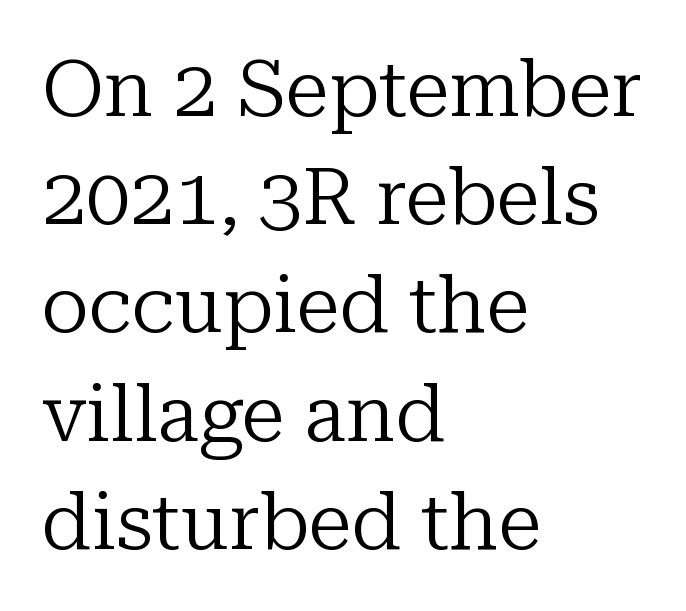
{"serif": "yes", "italic": "no", "bold": "no", "weight": "regular", "width": "normal", "stroke_contrast": "low", "x_height": "medium", "monospaced": "no", "underline": "no", "align": "left", "line_spacing": "normal", "line_spacing_ratio": 1.37, "letter_spacing": "normal", "letter_spacing_em": 0.0, "glyph_px": 79}
